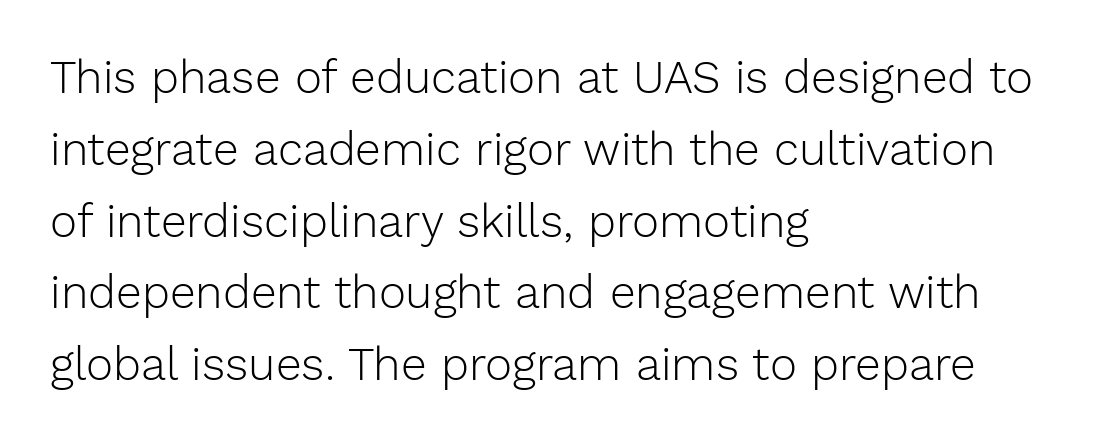
{"serif": "no", "italic": "no", "bold": "no", "weight": "light", "width": "normal", "stroke_contrast": "low", "x_height": "medium", "monospaced": "no", "underline": "no", "align": "left", "line_spacing": "normal", "line_spacing_ratio": 1.56, "letter_spacing": "normal", "letter_spacing_em": 0.0, "glyph_px": 46}
